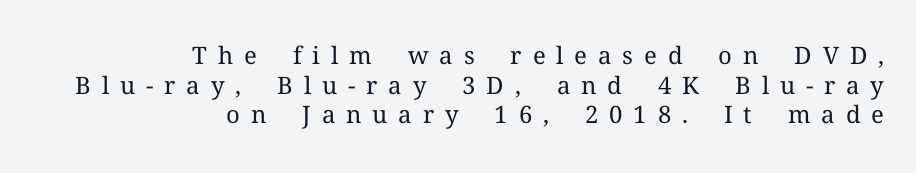
Q: Is the text bold? A: No.
Q: Is the text italic (slanted)? A: No, it is upright.
Q: Is the text underlined? A: No.
Q: How is the paragraph aligned? A: Right-aligned.
Q: Is the spacing between letters normal or unusually wide? A: Unusually wide.
